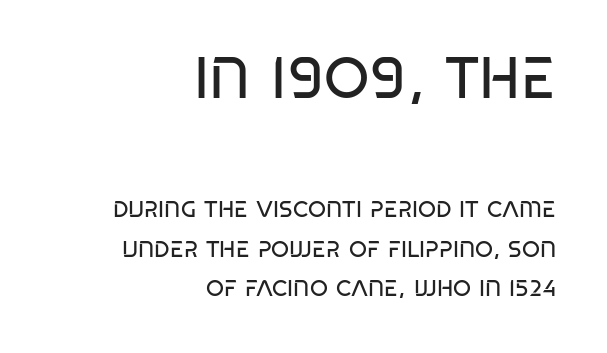
{"serif": "no", "italic": "no", "bold": "no", "weight": "regular", "width": "condensed", "stroke_contrast": "low", "x_height": "large", "monospaced": "no", "underline": "no", "align": "right", "line_spacing_ratio": 1.73, "letter_spacing": "normal", "letter_spacing_em": 0.0, "larger_block": "first", "size_ratio": 2.52, "glyph_px": 58}
